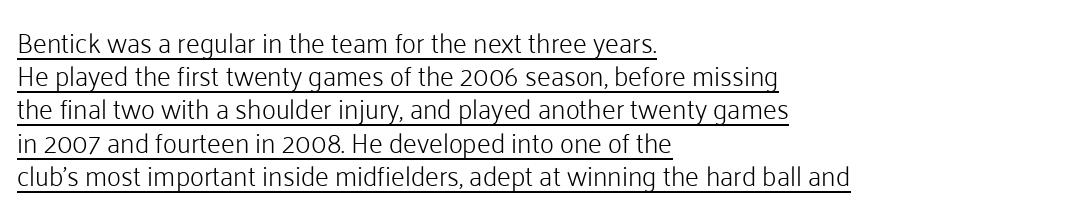
The image shows 27 px text type, upright; set left-aligned, line spacing 1.23x, normal letter spacing, underlined.
